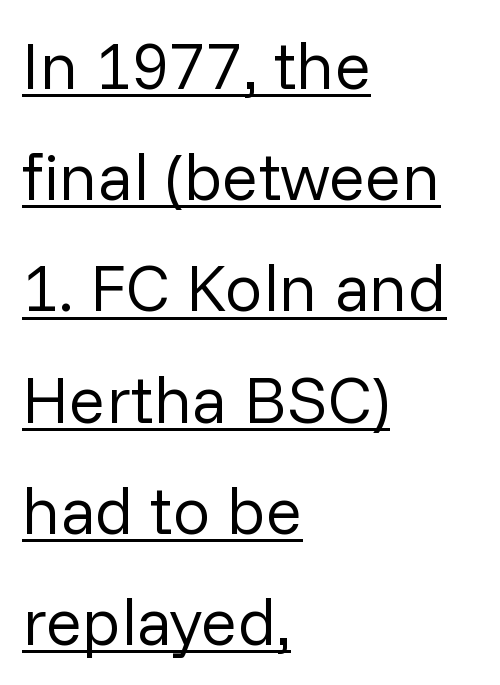
Here the designer chose a conventional face with non-uniform glyph widths. Style check: upright. Classification — sans serif. Emphasis is given by a line drawn under the lettering.
